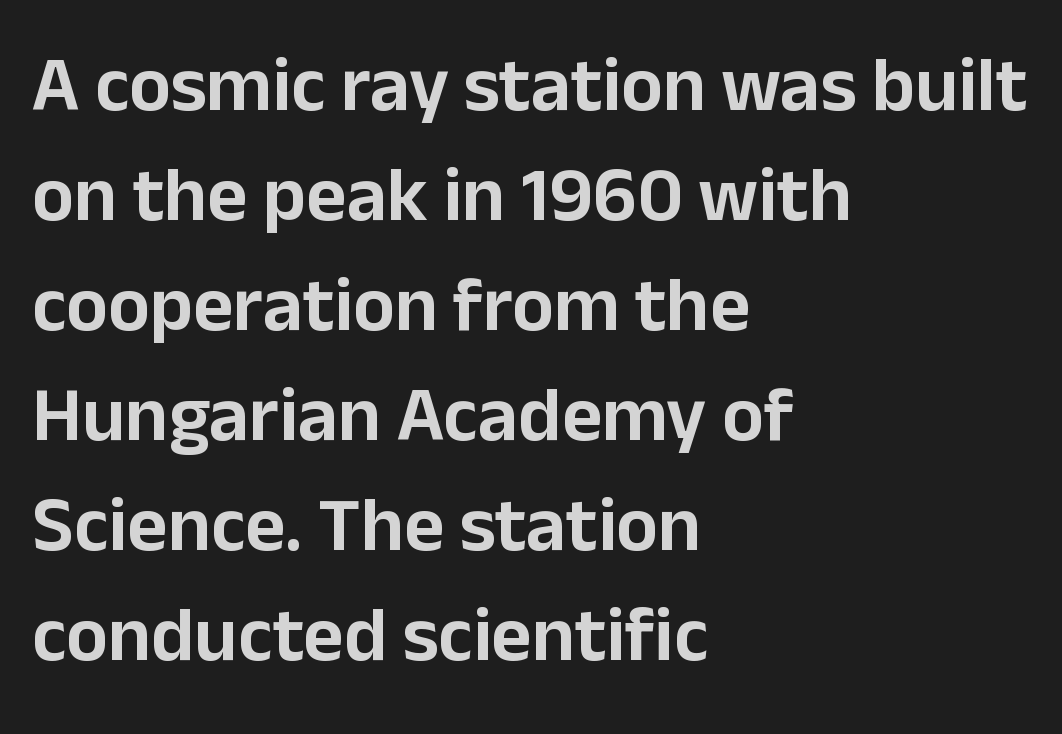
{"serif": "no", "italic": "no", "width": "normal", "stroke_contrast": "low", "x_height": "medium", "monospaced": "no", "underline": "no", "align": "left", "line_spacing": "normal", "line_spacing_ratio": 1.41, "letter_spacing": "normal", "letter_spacing_em": 0.0, "glyph_px": 78}
